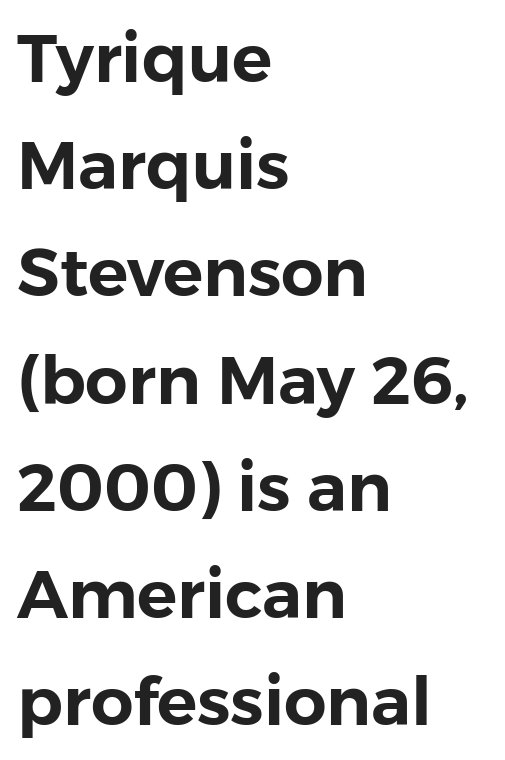
{"serif": "no", "italic": "no", "width": "normal", "stroke_contrast": "low", "x_height": "medium", "monospaced": "no", "underline": "no", "align": "left", "line_spacing": "normal", "line_spacing_ratio": 1.6, "letter_spacing": "normal", "letter_spacing_em": 0.0, "glyph_px": 67}
